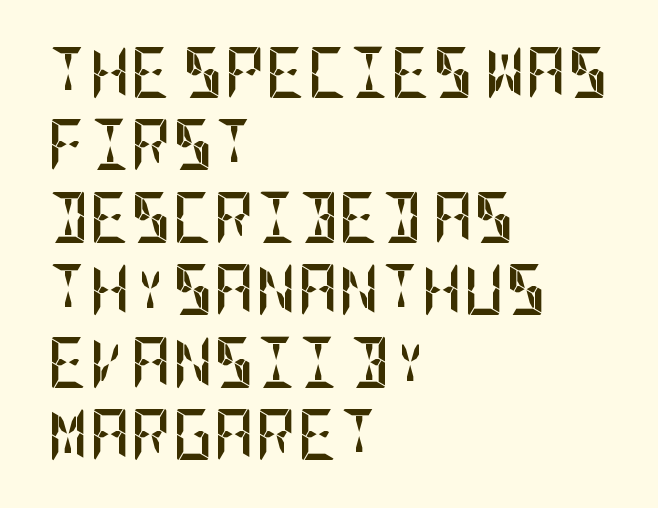
Does extra space separate the letters? No, they use regular spacing. Typeset ragged right — the left edge is the straight one. The letters carry no serifs — their stems end cleanly without finishing strokes. Each row of text sits above clean, open space. The font's upright variant was chosen for this text.
